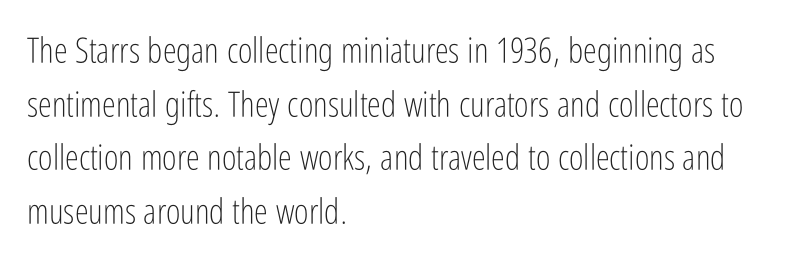
The image shows 35 px light, condensed sans-serif type, upright; set left-aligned, normal line spacing (1.53x), normal letter spacing, not underlined; low stroke contrast and a medium x-height.
